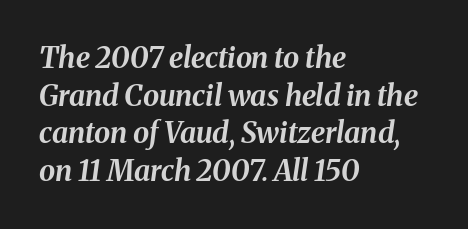
The image shows 29 px bold type, italic (leaning right); set left-aligned, normal line spacing (1.3x), normal letter spacing, not underlined; medium stroke contrast and a medium x-height.
